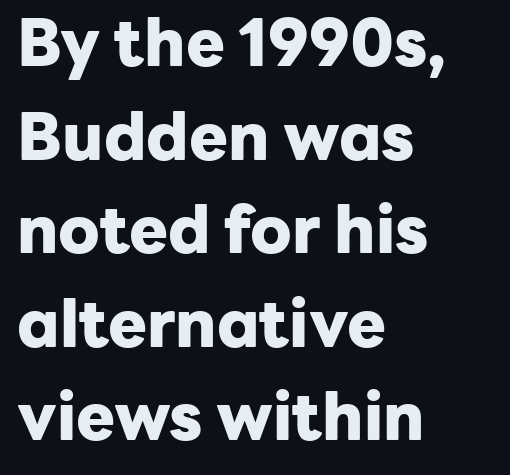
{"serif": "no", "italic": "no", "bold": "yes", "weight": "heavy", "width": "normal", "stroke_contrast": "low", "x_height": "medium", "monospaced": "no", "underline": "no", "align": "left", "line_spacing": "normal", "line_spacing_ratio": 1.44, "letter_spacing": "normal", "letter_spacing_em": 0.0, "glyph_px": 65}
